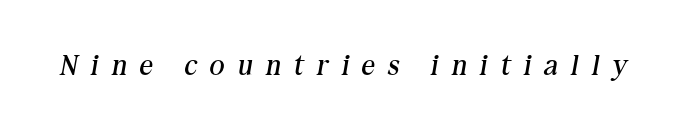
Q: Is the text bold? A: No.
Q: Is the text italic (slanted)? A: Yes, it leans right by about 10 degrees.
Q: Is the typeface a serif or a sans-serif typeface? A: Serif.
Q: Is the text underlined? A: No.
Q: Is the spacing between letters normal or unusually wide? A: Unusually wide.
Q: Width (condensed, normal, or wide)? A: Normal.
Q: Stroke contrast? A: Medium.
Q: x-height? A: Medium.
Q: Monospaced? A: No.
